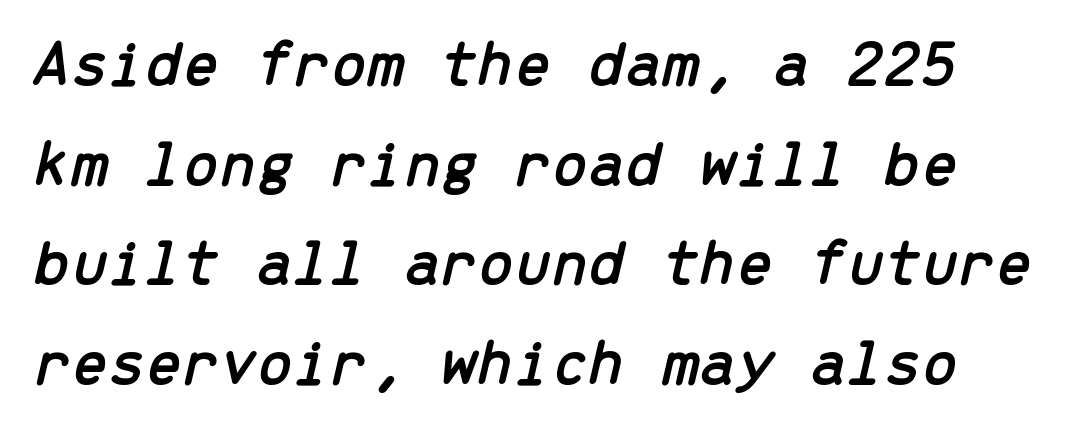
The image shows 66 px text type, italic (leaning right), monospaced; set normal line spacing (1.51x), normal letter spacing, not underlined; low stroke contrast and a medium x-height.
